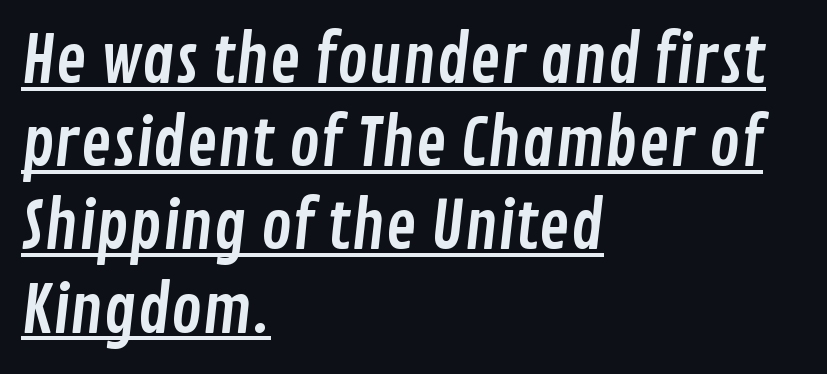
{"serif": "no", "width": "condensed", "stroke_contrast": "low", "x_height": "medium", "monospaced": "no", "underline": "yes", "align": "left", "line_spacing": "normal", "line_spacing_ratio": 1.28, "letter_spacing": "normal", "letter_spacing_em": 0.0, "glyph_px": 65}
